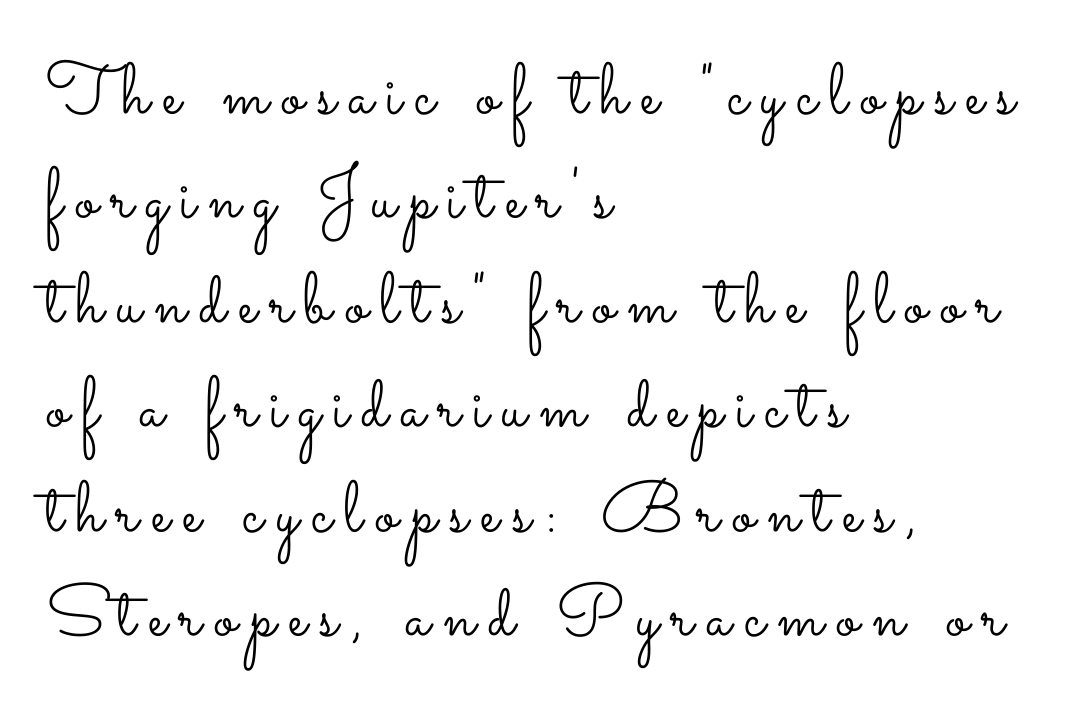
Check the space under the baseline: it is left empty. Is this a heavy cut? Hardly; it is regular or lighter. Horizontally, the lines are justified to the leading edge only. What's the leading like? Ordinary, nothing unusual.
